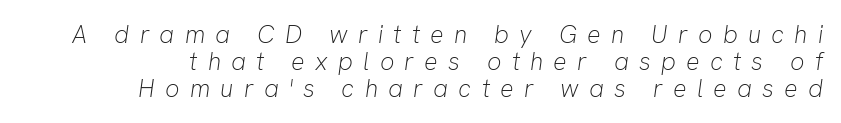
{"italic": "yes", "lean": "right", "slant_degrees": 8, "bold": "no", "underline": "no", "line_spacing": "tight", "line_spacing_ratio": 1.08, "letter_spacing": "wide", "letter_spacing_em": 0.41, "glyph_px": 25}
